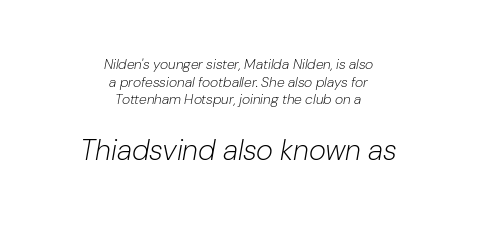
Q: Is the text bold? A: No.
Q: Is the text italic (slanted)? A: Yes, it leans right by about 10 degrees.
Q: Is the text underlined? A: No.
Q: How is the paragraph aligned? A: Centered.
Q: Is the spacing between letters normal or unusually wide? A: Normal.
Q: Is the spacing between lines tight, normal or loose? A: Normal.
Q: Which block of text is set in a larger size, the first (top) or the second (bottom)? A: The second (bottom) one.
Q: Width (condensed, normal, or wide)? A: Normal.
Q: Stroke contrast? A: Low.
Q: x-height? A: Medium.
Q: Monospaced? A: No.
